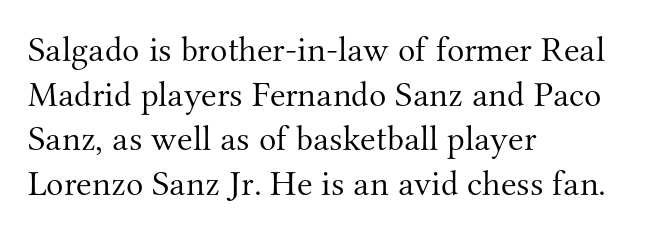
The face used here is seriffed, in the tradition of book romans. Letters rest on an invisible, unmarked baseline. The type sits square on the baseline with zero lean. Observe the ordinary spacing: letters are neighbours, not strangers. Layout note: lines flush left.
